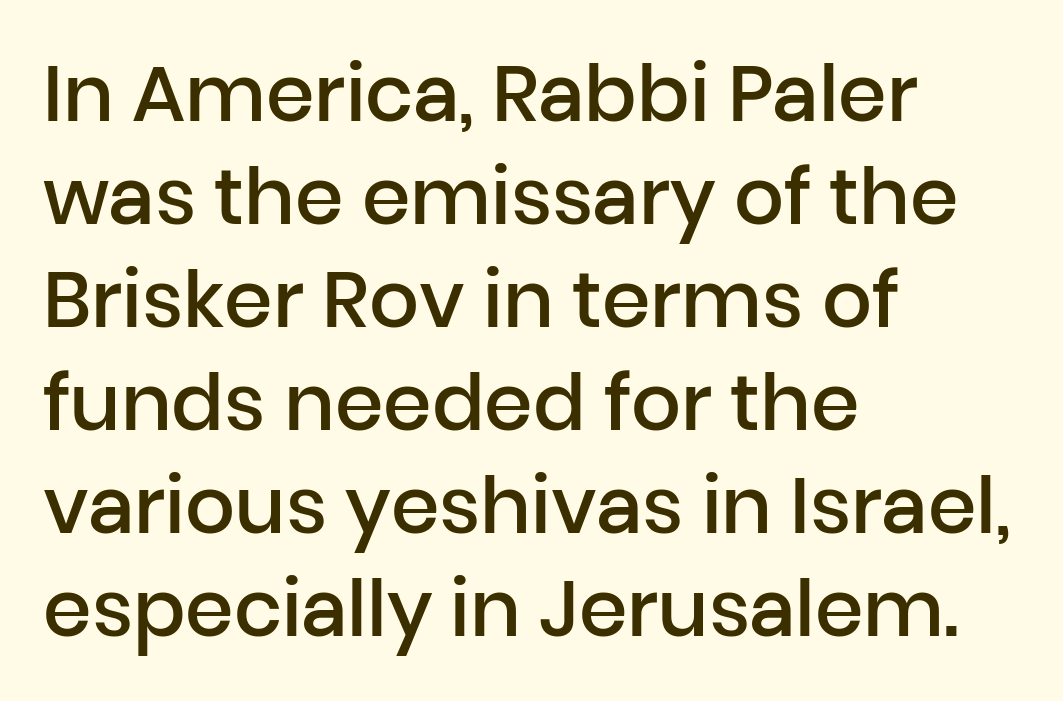
The image shows 78 px semibold sans-serif type, upright; set left-aligned, normal line spacing (1.32x), normal letter spacing, not underlined; low stroke contrast and a medium x-height.
